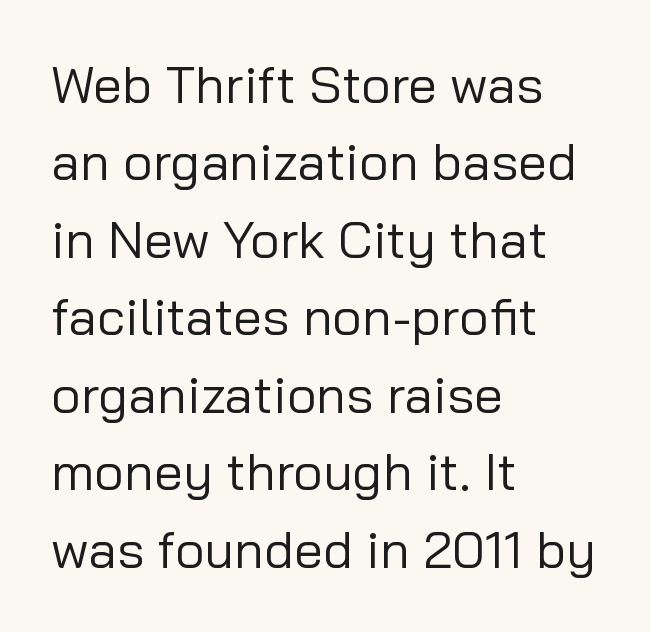
The words here are not underlined. The rag falls on the right side of this text block. Does the leading feel generous? No, just average. The passage shown is typed in a proportional face where columns would drift. The letters stand upright; this is a roman face. Weight: in the light-to-regular range.
